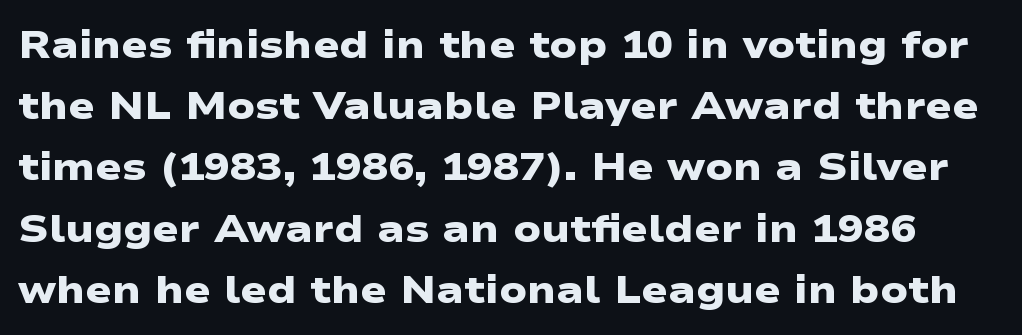
The image shows 39 px heavy, wide sans-serif type; set normal line spacing (1.57x), normal letter spacing, not underlined; low stroke contrast and a medium x-height.
